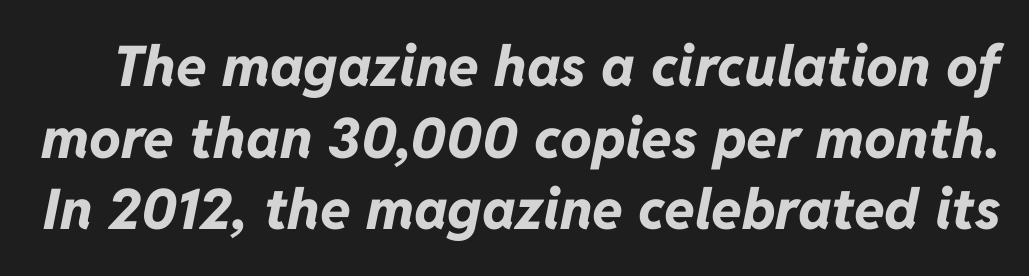
The image shows 56 px bold type, italic (leaning right); set normal line spacing (1.28x), normal letter spacing, not underlined; low stroke contrast and a medium x-height.
